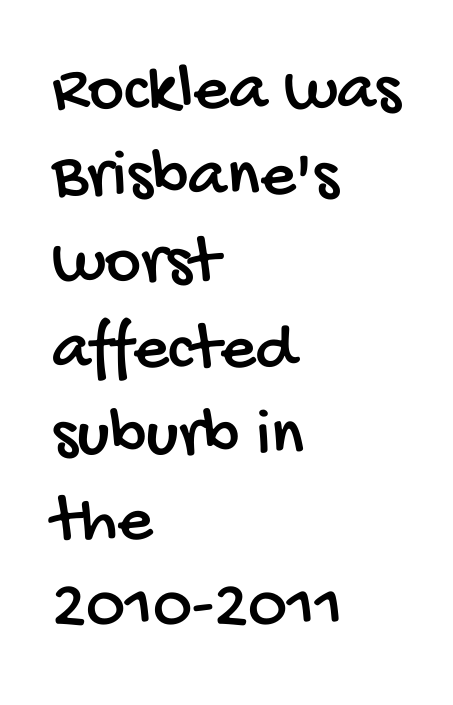
Observe the ordinary spacing: letters are neighbours, not strangers. Any mark beneath the type? The region is blank. Compared with a centered layout, this one pins lines to the left instead. Nope, no serifs anywhere on these letters. Leading matches the norm, producing a regular column. Varying glyph widths throughout — classic text-font behaviour.
